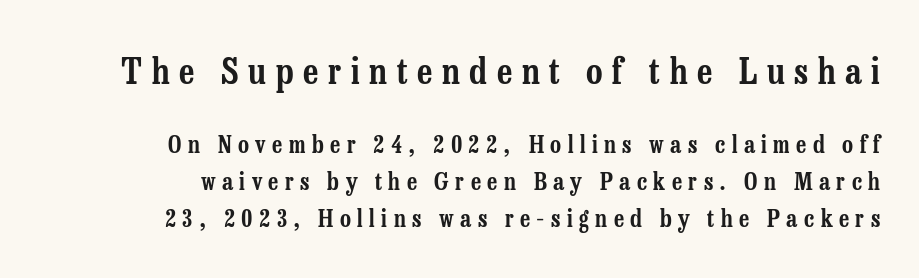
{"serif": "yes", "italic": "no", "width": "condensed", "stroke_contrast": "low", "x_height": "medium", "monospaced": "no", "underline": "no", "align": "right", "line_spacing": "normal", "line_spacing_ratio": 1.54, "letter_spacing": "wide", "letter_spacing_em": 0.27, "larger_block": "first", "size_ratio": 1.5, "glyph_px": 36}
